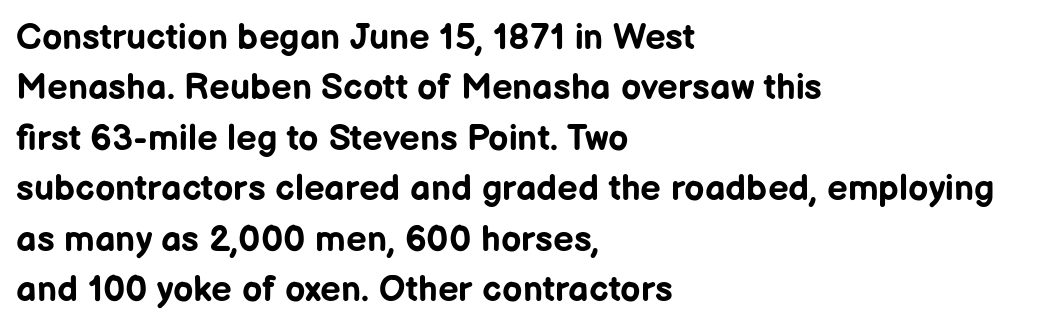
This sample uses plain, unmodified letter spacing. Spacing verdict: proportional, widths tailored to each character. Regarding leading, the lines here are spaced in the standard way. The string is rendered with underlining switched off. A dark, heavy texture on the line: the type is bold.
